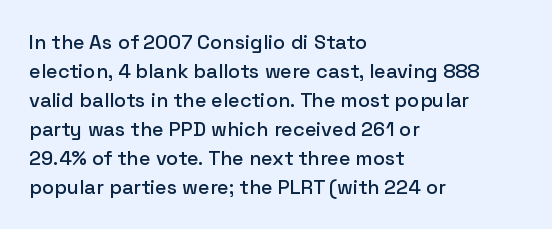
Q: Is the text italic (slanted)? A: No, it is upright.
Q: Is the text underlined? A: No.
Q: How is the paragraph aligned? A: Left-aligned.
Q: Is the spacing between letters normal or unusually wide? A: Normal.
Q: Is the spacing between lines tight, normal or loose? A: Normal.
